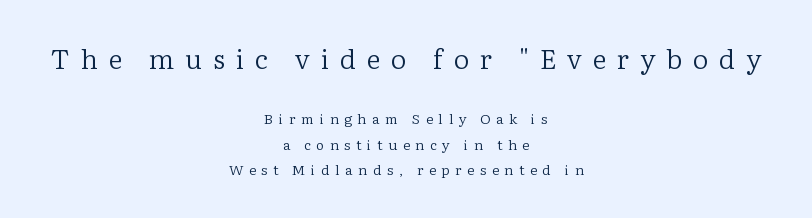
Larger block? The one above; the one below is distinctly smaller. What stands out about the letter spacing? Its width — letters are far apart. The typesetter chose a symmetrical, centered arrangement here. Bold? No — there's no thickening of the strokes. Descenders hang freely into open space. Designer's note — italics off, roman on.
